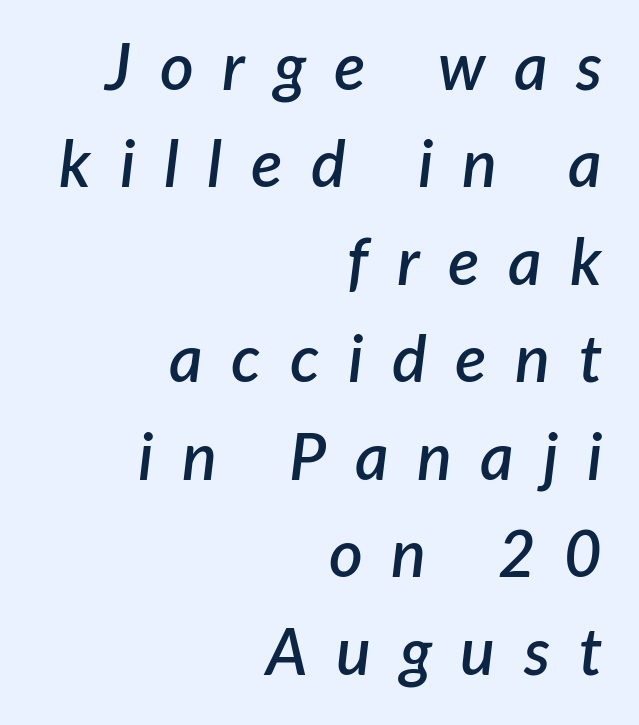
{"italic": "yes", "lean": "right", "slant_degrees": 7, "bold": "semi", "weight": "semibold", "width": "normal", "stroke_contrast": "low", "x_height": "medium", "monospaced": "no", "underline": "no", "align": "right", "line_spacing": "normal", "line_spacing_ratio": 1.5, "letter_spacing": "wide", "letter_spacing_em": 0.44, "glyph_px": 65}
